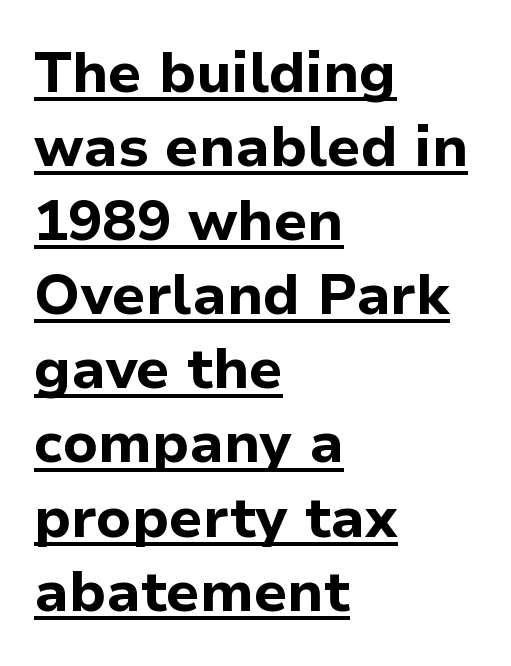
Q: Is the text bold? A: Yes.
Q: Is the text italic (slanted)? A: No, it is upright.
Q: Is the typeface a serif or a sans-serif typeface? A: Sans-serif.
Q: Is the text underlined? A: Yes.
Q: How is the paragraph aligned? A: Left-aligned.
Q: Is the spacing between letters normal or unusually wide? A: Normal.
Q: Is the spacing between lines tight, normal or loose? A: Normal.
Q: Width (condensed, normal, or wide)? A: Normal.
Q: Stroke contrast? A: Low.
Q: x-height? A: Medium.
Q: Monospaced? A: No.
